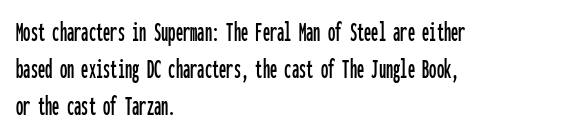
Each new line begins a customary step beneath the previous one. Tracking here is standard; glyphs follow each other at the usual distance. Every character here occupies the same horizontal width, giving the sample a typewriter-like rhythm. If you drew a line through each stem, it would be perfectly vertical. Underline: absent.
